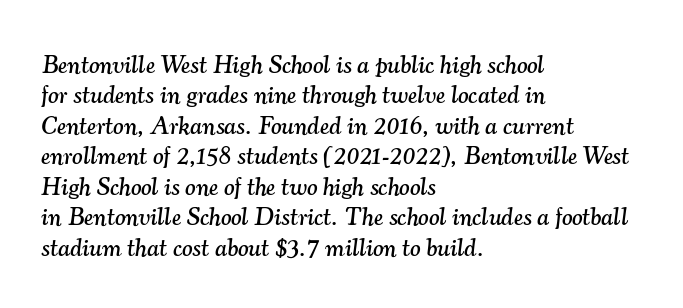
{"italic": "yes", "lean": "right", "slant_degrees": 7, "underline": "no", "align": "left", "line_spacing_ratio": 1.22, "letter_spacing": "normal", "letter_spacing_em": 0.0, "glyph_px": 25}
